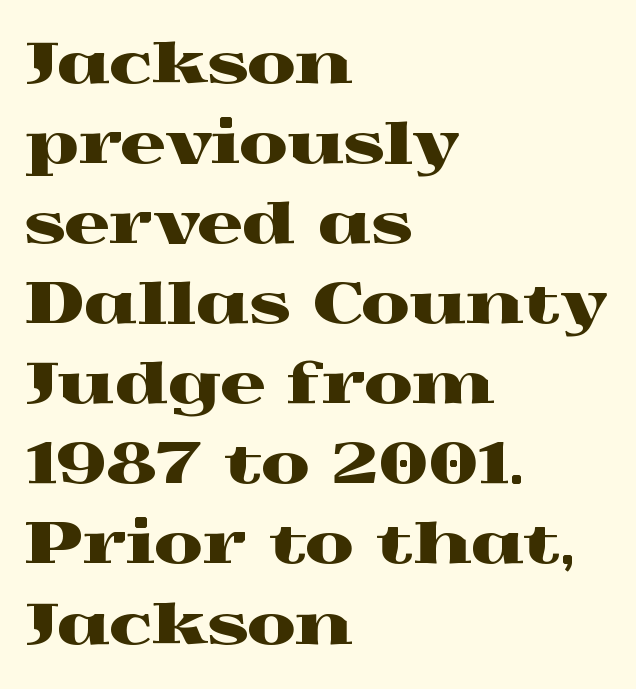
{"serif": "yes", "italic": "no", "width": "wide", "x_height": "medium", "monospaced": "no", "underline": "no", "align": "left", "line_spacing": "normal", "line_spacing_ratio": 1.43, "letter_spacing": "normal", "letter_spacing_em": 0.0, "glyph_px": 56}
